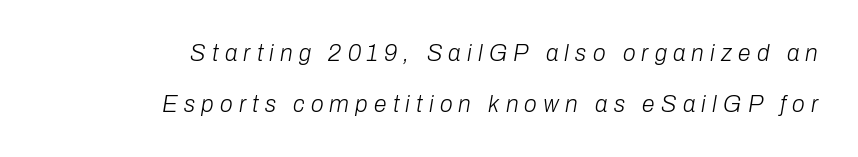
{"italic": "yes", "lean": "right", "slant_degrees": 10, "bold": "no", "underline": "no", "align": "right", "line_spacing": "loose", "line_spacing_ratio": 2.21, "letter_spacing": "wide", "letter_spacing_em": 0.27, "glyph_px": 23}
